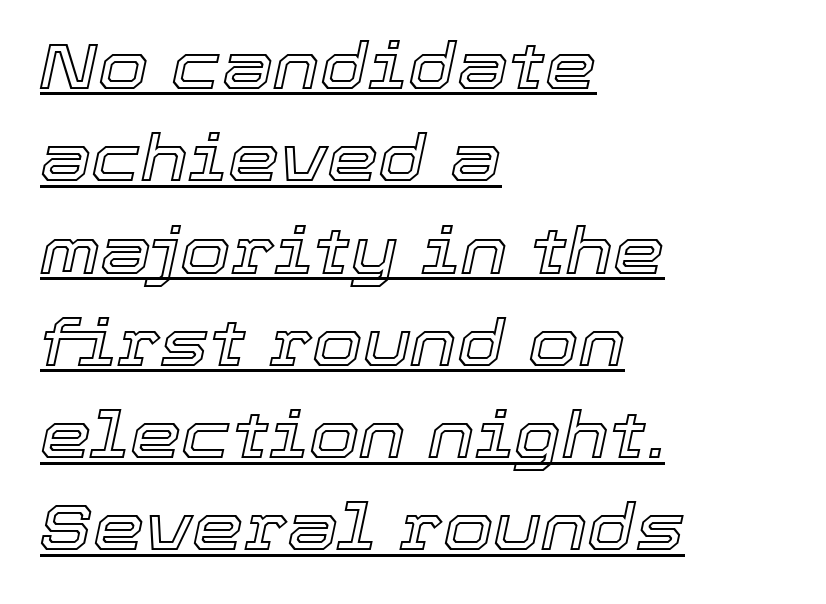
Q: Is the text italic (slanted)? A: Yes, it leans right by about 12 degrees.
Q: Is the text underlined? A: Yes.
Q: How is the paragraph aligned? A: Left-aligned.
Q: Is the spacing between letters normal or unusually wide? A: Normal.
Q: Is the spacing between lines tight, normal or loose? A: Normal.
Q: Width (condensed, normal, or wide)? A: Normal.
Q: x-height? A: Medium.
Q: Monospaced? A: No.
